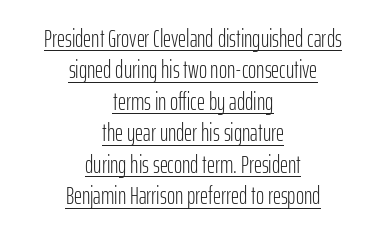
Q: Is the text bold? A: No.
Q: Is the text italic (slanted)? A: No, it is upright.
Q: Is the text underlined? A: Yes.
Q: How is the paragraph aligned? A: Centered.
Q: Is the spacing between letters normal or unusually wide? A: Normal.
Q: Is the spacing between lines tight, normal or loose? A: Normal.
